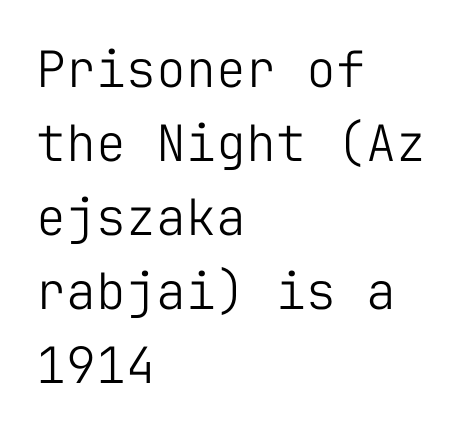
{"serif": "no", "italic": "no", "bold": "no", "weight": "light", "width": "normal", "stroke_contrast": "low", "x_height": "medium", "monospaced": "yes", "underline": "no", "align": "left", "line_spacing": "normal", "line_spacing_ratio": 1.48, "letter_spacing": "normal", "letter_spacing_em": 0.0, "glyph_px": 50}
